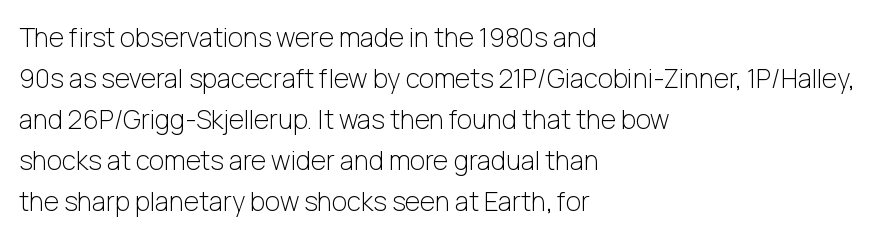
Q: Is the text bold? A: No.
Q: Is the text italic (slanted)? A: No, it is upright.
Q: Is the text underlined? A: No.
Q: How is the paragraph aligned? A: Left-aligned.
Q: Is the spacing between letters normal or unusually wide? A: Normal.
Q: Is the spacing between lines tight, normal or loose? A: Normal.
